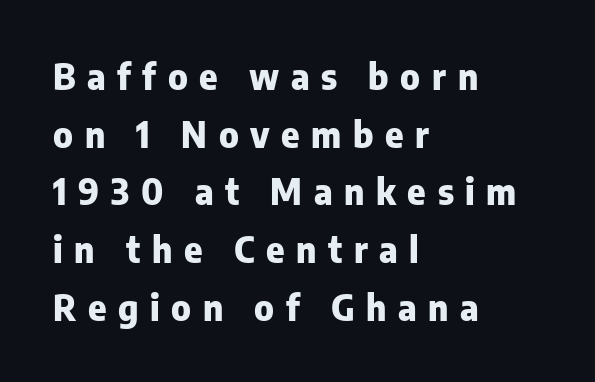
Does the copy run flush right? No — it runs flush left. Think of a printed novel: that variable character pitch is what you see here. The typography opts for an upright posture over an oblique one. Letters rest on an invisible, unmarked baseline. Is the letter spacing exaggerated? Yes — the characters are pushed far apart.
